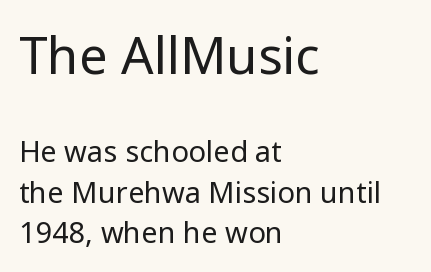
Rule under the text: the space is simply empty. This rendering uses left alignment, leaving the right contour irregular. Line spacing here is normal. Default kerning and tracking; the words read as compact shapes. Stems here are at most as thick as an everyday book face.
